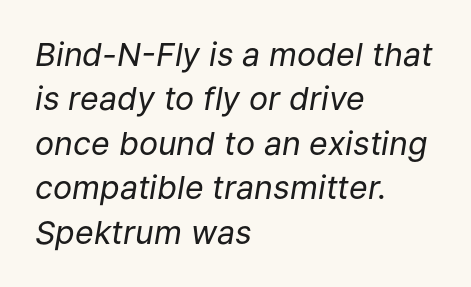
{"italic": "yes", "lean": "right", "slant_degrees": 9, "bold": "no", "weight": "regular", "width": "normal", "stroke_contrast": "low", "x_height": "medium", "monospaced": "no", "underline": "no", "align": "left", "line_spacing": "normal", "line_spacing_ratio": 1.39, "letter_spacing": "normal", "letter_spacing_em": 0.0, "glyph_px": 32}
